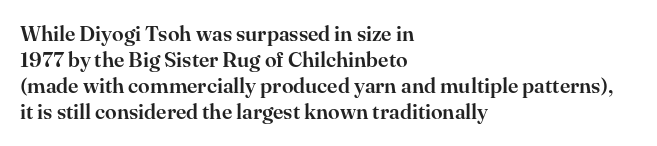
The typesetter chose a ragged-right arrangement here. The type sits square on the baseline with zero lean. There is no visible air inserted between adjacent glyphs. Has an underline been added? It has not.
